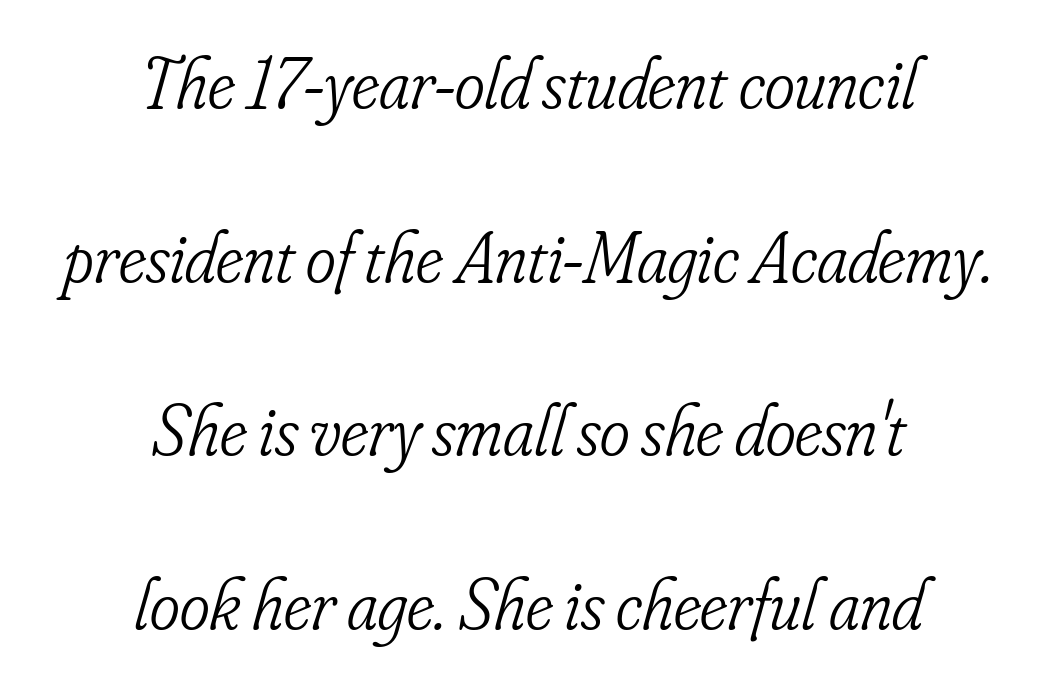
You could call the tracking neutral — neither tight nor loose. Weight: regular or lighter. Serif or sans? Serif — the stroke terminals have little feet. The text block is weighted toward neither margin, spreading evenly from the middle.
